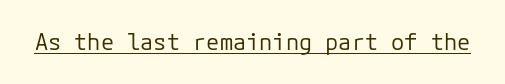
Q: Is the text bold? A: No.
Q: Is the text italic (slanted)? A: No, it is upright.
Q: Is the text underlined? A: Yes.
Q: Is the spacing between letters normal or unusually wide? A: Normal.
